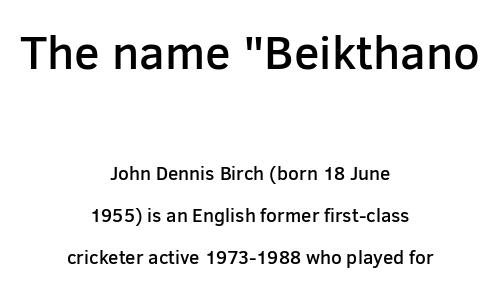
The image shows 47 px semibold sans-serif type, upright; set centered, loose line spacing (2.21x), normal letter spacing, not underlined; the first (top) block is 2.47x larger; low stroke contrast and a medium x-height.
